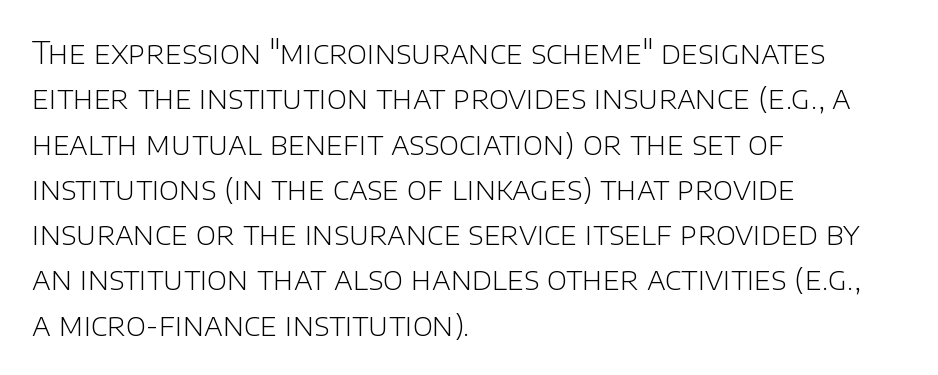
Q: Is the text bold? A: No.
Q: Is the text italic (slanted)? A: No, it is upright.
Q: Is the typeface a serif or a sans-serif typeface? A: Sans-serif.
Q: Is the text underlined? A: No.
Q: How is the paragraph aligned? A: Left-aligned.
Q: Is the spacing between letters normal or unusually wide? A: Normal.
Q: Is the spacing between lines tight, normal or loose? A: Normal.
Q: Width (condensed, normal, or wide)? A: Normal.
Q: Stroke contrast? A: Low.
Q: x-height? A: Large.
Q: Monospaced? A: No.
